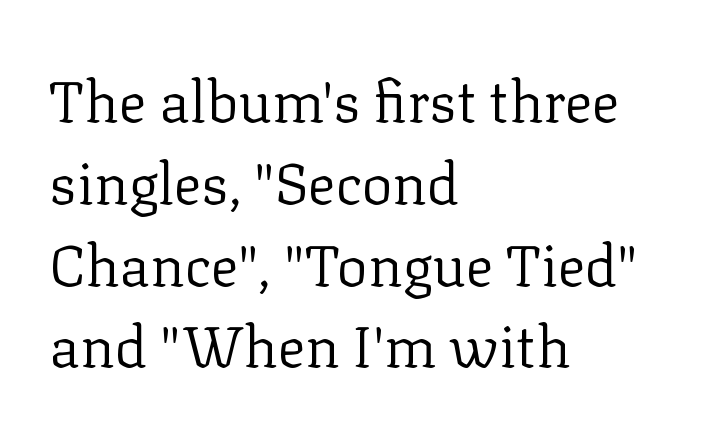
Q: Is the text bold? A: No.
Q: Is the text italic (slanted)? A: No, it is upright.
Q: Is the typeface a serif or a sans-serif typeface? A: Serif.
Q: Is the text underlined? A: No.
Q: How is the paragraph aligned? A: Left-aligned.
Q: Is the spacing between letters normal or unusually wide? A: Normal.
Q: Is the spacing between lines tight, normal or loose? A: Normal.
Q: Width (condensed, normal, or wide)? A: Normal.
Q: Stroke contrast? A: Low.
Q: x-height? A: Medium.
Q: Monospaced? A: No.
